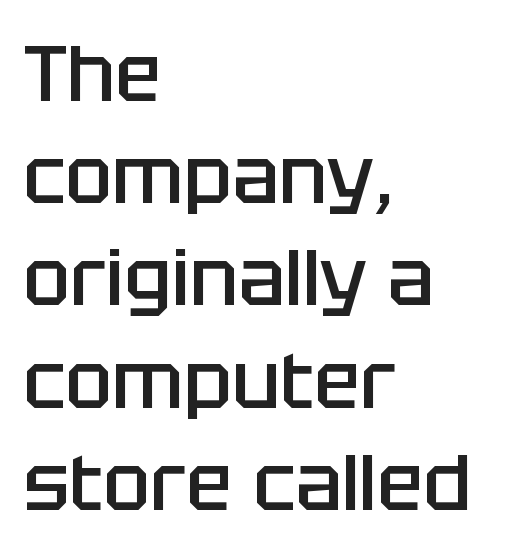
The image shows 78 px semibold sans-serif type, upright; set left-aligned, normal line spacing (1.31x), normal letter spacing, not underlined; low stroke contrast and a large x-height.
